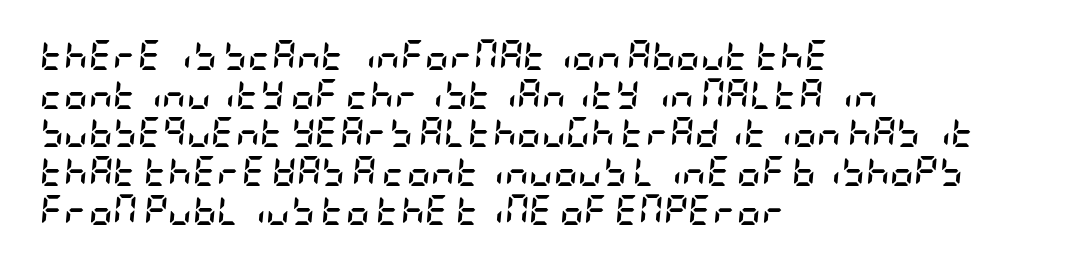
{"italic": "yes", "lean": "right", "slant_degrees": 5, "bold": "yes", "weight": "semibold", "width": "condensed", "stroke_contrast": "low", "x_height": "large", "underline": "no", "align": "left", "line_spacing": "normal", "line_spacing_ratio": 1.29, "letter_spacing": "normal", "letter_spacing_em": 0.0, "glyph_px": 30}
